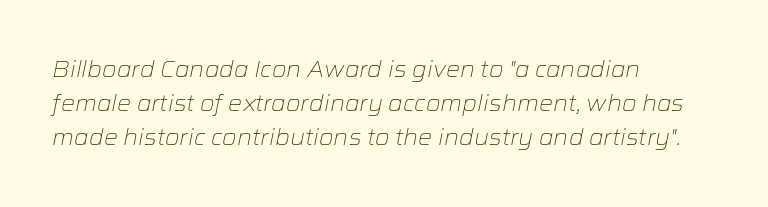
The image shows 22 px text type, italic (leaning right); set left-aligned, normal line spacing (1.54x), normal letter spacing, not underlined.
